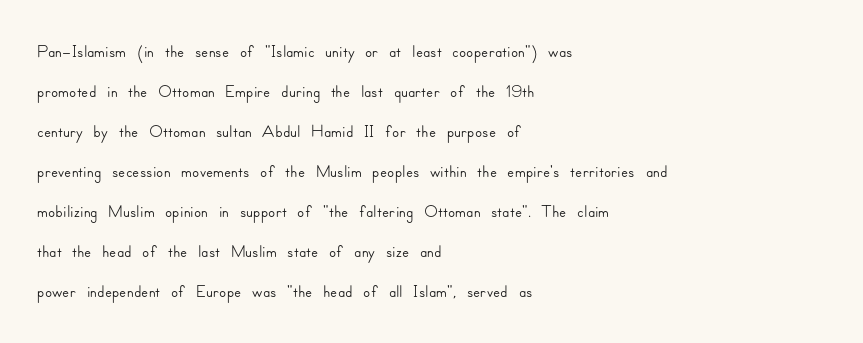
Descender tails drop into unmarked territory. Each word holds together tightly as a unit, with standard inter-letter gaps. Style check: upright. A student would call this left alignment; a typographer would say flush left, rag right. If you measured baseline to baseline, you'd find a middling distance.
